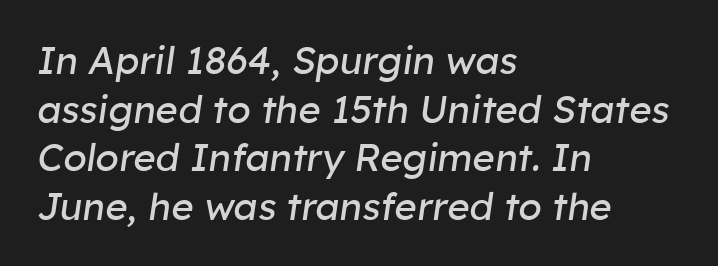
The image shows 38 px regular-weight type, italic (leaning right); set left-aligned, normal line spacing (1.28x), normal letter spacing, not underlined; low stroke contrast and a medium x-height.
